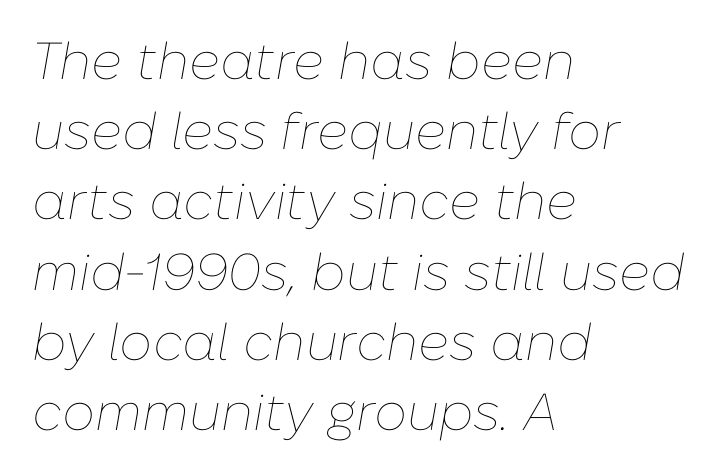
Q: Is the text bold? A: No.
Q: Is the text italic (slanted)? A: Yes, it leans right by about 10 degrees.
Q: Is the text underlined? A: No.
Q: How is the paragraph aligned? A: Left-aligned.
Q: Is the spacing between letters normal or unusually wide? A: Normal.
Q: Is the spacing between lines tight, normal or loose? A: Normal.
Q: Width (condensed, normal, or wide)? A: Normal.
Q: Stroke contrast? A: Low.
Q: x-height? A: Medium.
Q: Monospaced? A: No.
